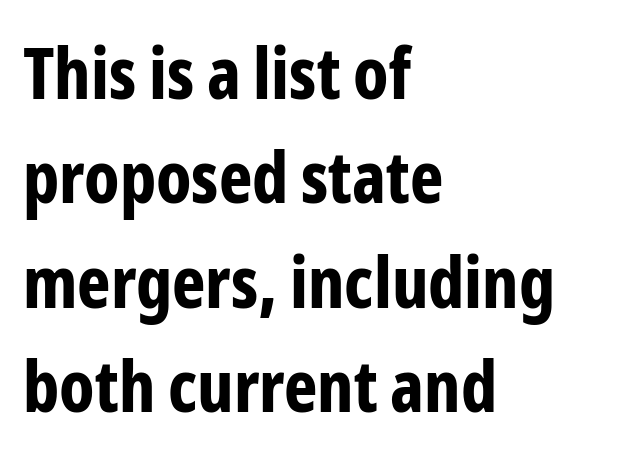
Q: Is the text bold? A: Yes.
Q: Is the text italic (slanted)? A: No, it is upright.
Q: Is the typeface a serif or a sans-serif typeface? A: Sans-serif.
Q: Is the text underlined? A: No.
Q: How is the paragraph aligned? A: Left-aligned.
Q: Is the spacing between letters normal or unusually wide? A: Normal.
Q: Is the spacing between lines tight, normal or loose? A: Normal.
Q: Width (condensed, normal, or wide)? A: Condensed.
Q: Stroke contrast? A: Low.
Q: x-height? A: Medium.
Q: Monospaced? A: No.
